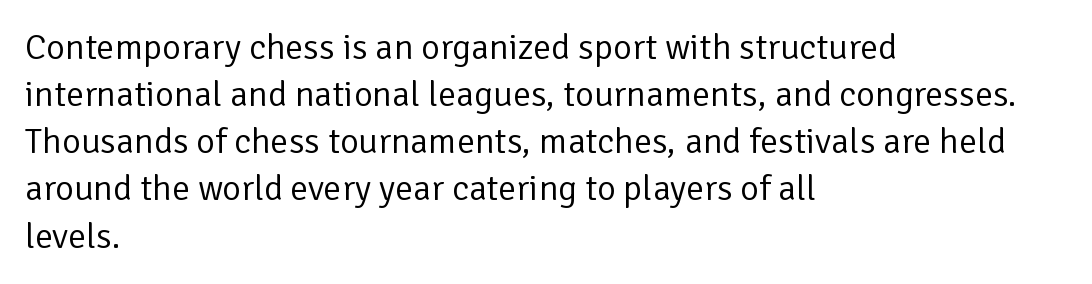
{"serif": "no", "italic": "no", "bold": "no", "weight": "regular", "width": "normal", "stroke_contrast": "low", "x_height": "medium", "monospaced": "no", "underline": "no", "align": "left", "line_spacing": "normal", "line_spacing_ratio": 1.31, "letter_spacing": "normal", "letter_spacing_em": 0.0, "glyph_px": 36}
